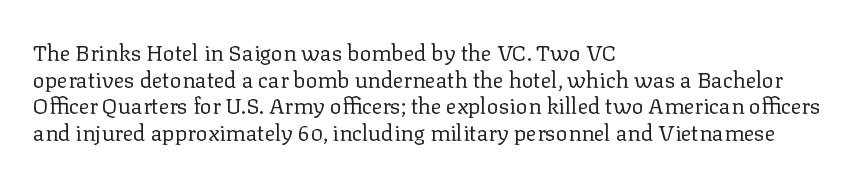
Q: Is the text bold? A: No.
Q: Is the text italic (slanted)? A: No, it is upright.
Q: Is the text underlined? A: No.
Q: How is the paragraph aligned? A: Left-aligned.
Q: Is the spacing between letters normal or unusually wide? A: Normal.
